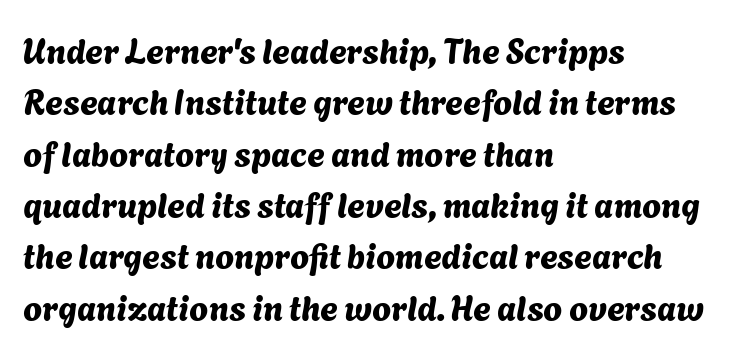
Here the glyphs are tracked normally, forming tight word shapes. Casual observation: everything's shoved over to the left. What kind of face is this? One without serifs — a sans. Beneath every word, the page is bare. This sample has the flowing, uneven cadence of proportional lettering.
